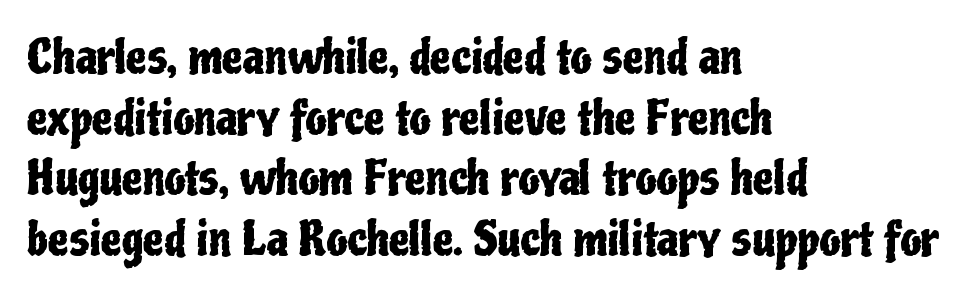
A classic flush-left, rag-right setting is used for this passage. Descenders hang freely into open space. Successive baselines arrive at the customary interval. The passage shown is typed in a proportional face where columns would drift. Font category for this specimen: sans-serif.
